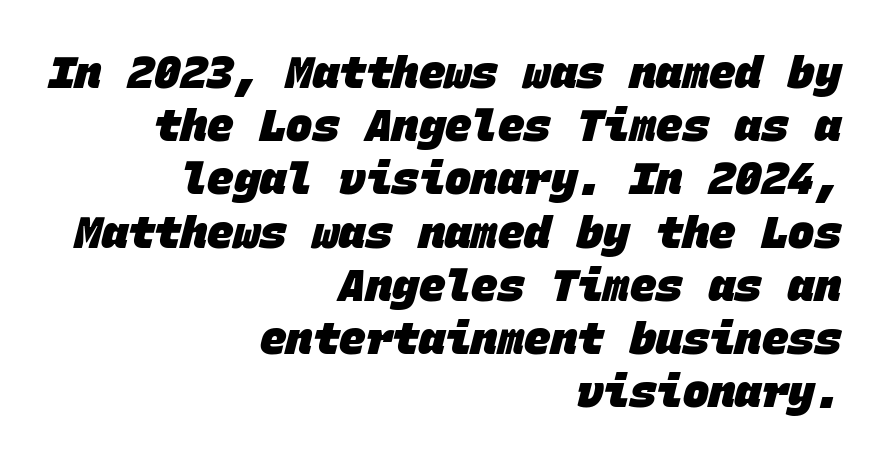
Here the designer chose a console-style face with uniform glyph widths. Each row of text sits above clean, open space. Default kerning and tracking; the words read as compact shapes. Typesetter's note: full bold, strokes at maximum text heaviness.
